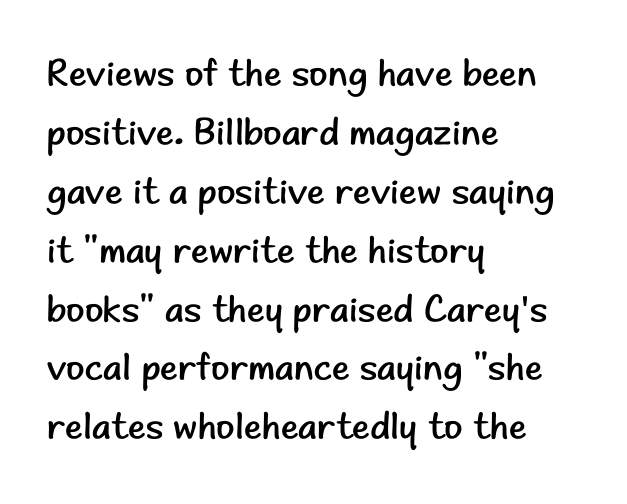
{"serif": "no", "italic": "no", "bold": "no", "weight": "regular", "width": "normal", "stroke_contrast": "low", "x_height": "small", "monospaced": "no", "underline": "no", "align": "left", "line_spacing": "normal", "line_spacing_ratio": 1.55, "letter_spacing": "normal", "letter_spacing_em": 0.0, "glyph_px": 38}
